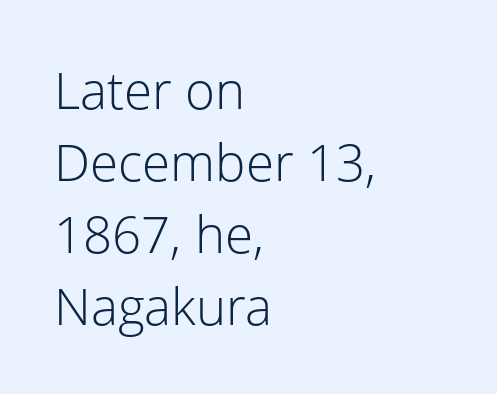
Q: Is the text bold? A: No.
Q: Is the text italic (slanted)? A: No, it is upright.
Q: Is the typeface a serif or a sans-serif typeface? A: Sans-serif.
Q: Is the text underlined? A: No.
Q: How is the paragraph aligned? A: Left-aligned.
Q: Is the spacing between letters normal or unusually wide? A: Normal.
Q: Is the spacing between lines tight, normal or loose? A: Normal.
Q: Width (condensed, normal, or wide)? A: Normal.
Q: Stroke contrast? A: Low.
Q: x-height? A: Medium.
Q: Monospaced? A: No.
